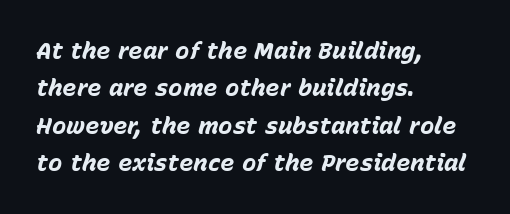
Strong, thick strokes mark this as bold type. Here the glyphs are tracked normally, forming tight word shapes. The rag falls on the right side of this text block. Style check: oblique.
